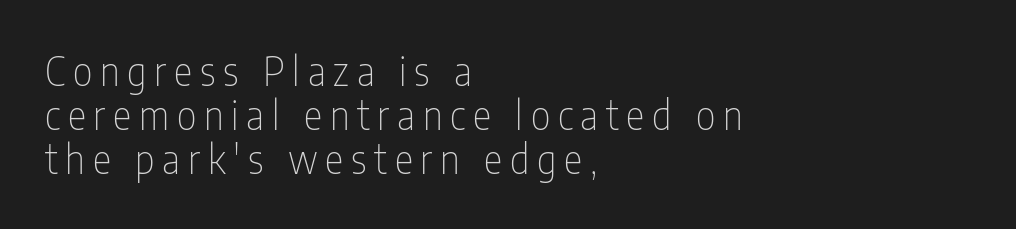
The image shows 39 px thin, condensed sans-serif type, upright; set left-aligned, tight line spacing (1.13x), unusually wide letter spacing (+0.2 em), not underlined; low stroke contrast and a medium x-height.
